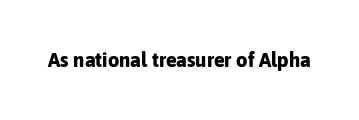
The image shows 20 px bold type, upright; set normal letter spacing, not underlined.
